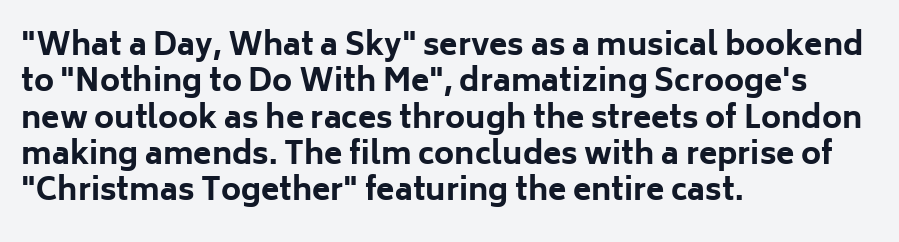
Words float on clear page, feet unadorned. Upright lettering throughout. Is this a sans? Yes — the strokes have no serifs. Between one letter and the next there's only the usual sliver of space.
